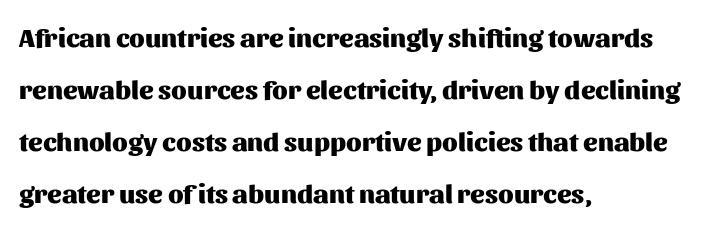
Q: Is the text bold? A: Yes.
Q: Is the text italic (slanted)? A: No, it is upright.
Q: Is the text underlined? A: No.
Q: How is the paragraph aligned? A: Left-aligned.
Q: Is the spacing between letters normal or unusually wide? A: Normal.
Q: Is the spacing between lines tight, normal or loose? A: Loose.
